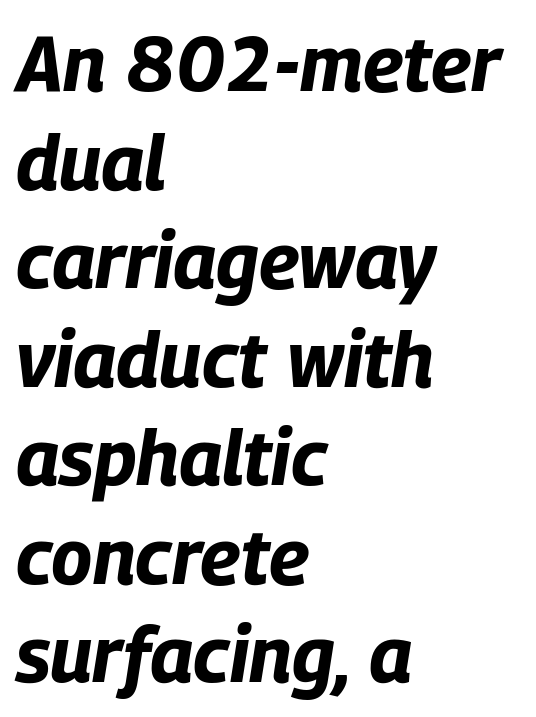
{"italic": "yes", "lean": "right", "slant_degrees": 9, "bold": "yes", "weight": "bold", "width": "condensed", "stroke_contrast": "low", "x_height": "large", "monospaced": "no", "underline": "no", "align": "left", "line_spacing": "normal", "line_spacing_ratio": 1.28, "letter_spacing": "normal", "letter_spacing_em": 0.0, "glyph_px": 77}
